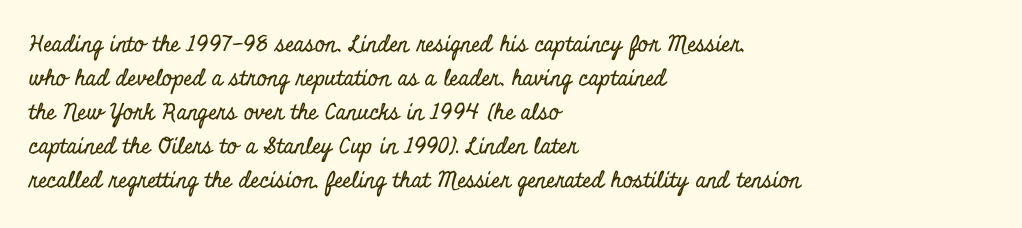
Students, observe: this is what conventionally led text looks like. A clean baseline with only descenders dipping below it. Each word holds together tightly as a unit, with standard inter-letter gaps.
